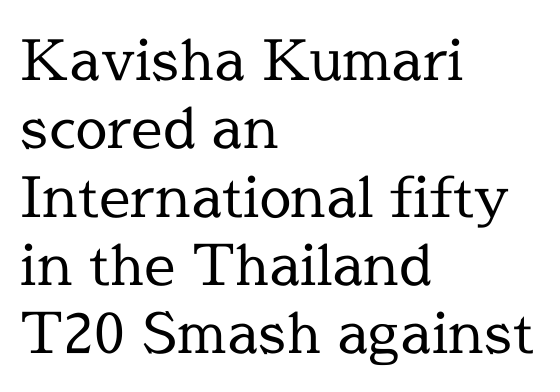
The image shows 56 px regular-weight serif type, upright; set left-aligned, line spacing 1.22x, normal letter spacing, not underlined; a medium x-height.
